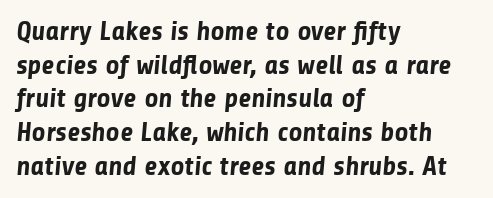
The strokes are fattened all the way to bold. The glyphs are unaccompanied by any horizontal stroke below them. Teacher's note: observe the even left margin — that is flush-left alignment. Does extra space separate the letters? No, they use regular spacing. Honestly, the row spacing looks completely unremarkable.
